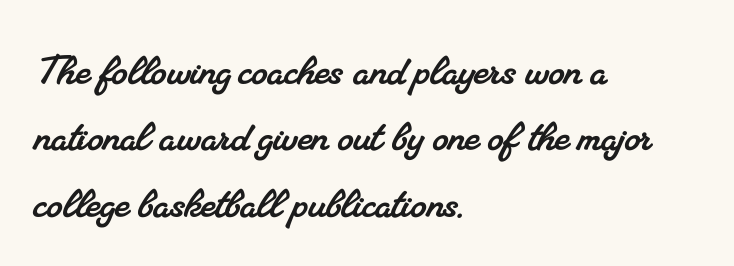
{"serif": "yes", "width": "normal", "stroke_contrast": "medium", "x_height": "small", "monospaced": "no", "underline": "no", "align": "left", "line_spacing": "normal", "line_spacing_ratio": 1.33, "letter_spacing": "normal", "letter_spacing_em": 0.0, "glyph_px": 50}
